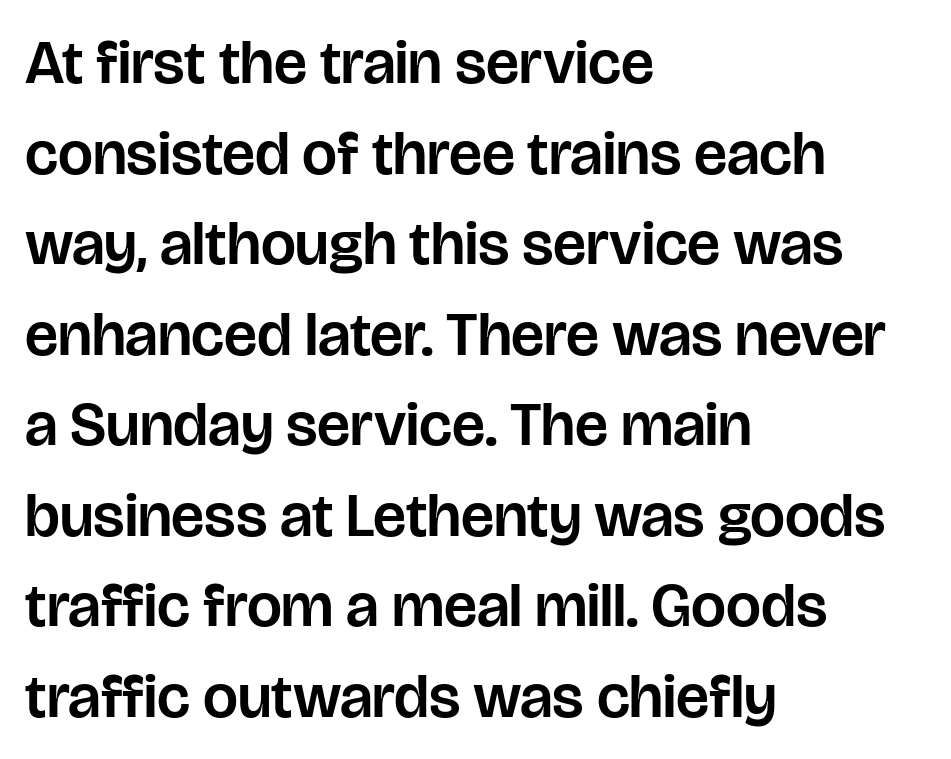
The image shows 62 px sans-serif type, upright; set left-aligned, normal line spacing (1.46x), normal letter spacing, not underlined; low stroke contrast and a large x-height.
